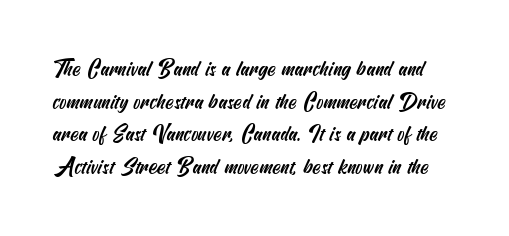
Q: Is the text underlined? A: No.
Q: Is the spacing between letters normal or unusually wide? A: Normal.
Q: Is the spacing between lines tight, normal or loose? A: Normal.
